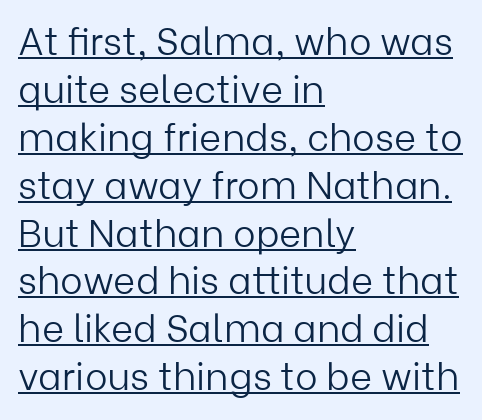
Does a line run under the words? Yes, clearly. The passage shown stacks its lines at a standard gap. The text block is weighted toward the left margin, trailing off unevenly rightward. Letters have the restrained weight of plain body copy at most. How are the letters spaced? Ordinarily, with no added tracking. No italicization has been applied; the sample stays upright.
